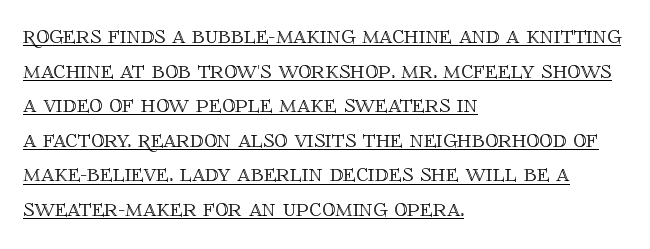
The image shows 26 px text type, upright; set left-aligned, normal line spacing (1.33x), normal letter spacing, underlined.
